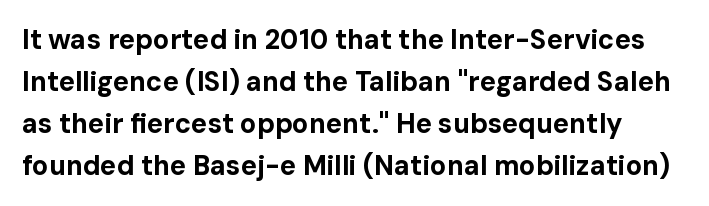
The image shows 27 px bold type, upright; set normal line spacing (1.55x), normal letter spacing, not underlined.
